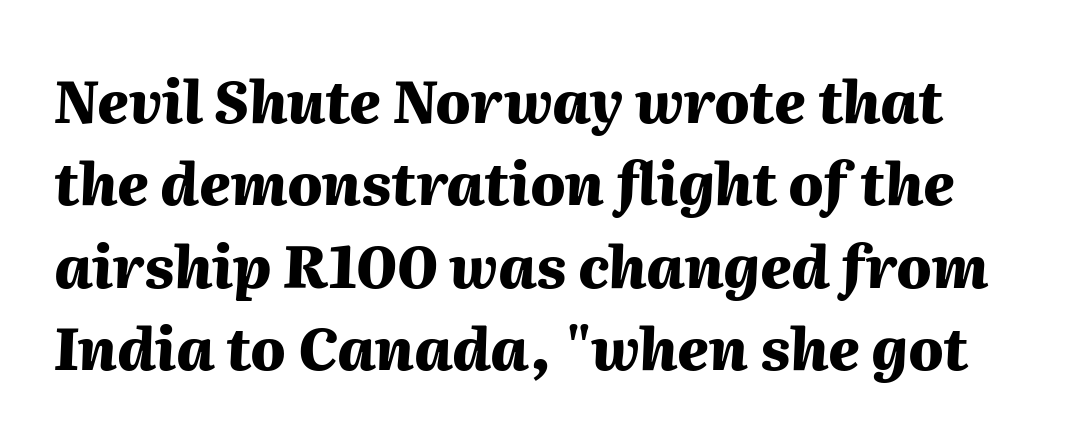
The image shows 58 px heavy type, italic (leaning right); set normal line spacing (1.42x), normal letter spacing, not underlined; medium stroke contrast and a medium x-height.
